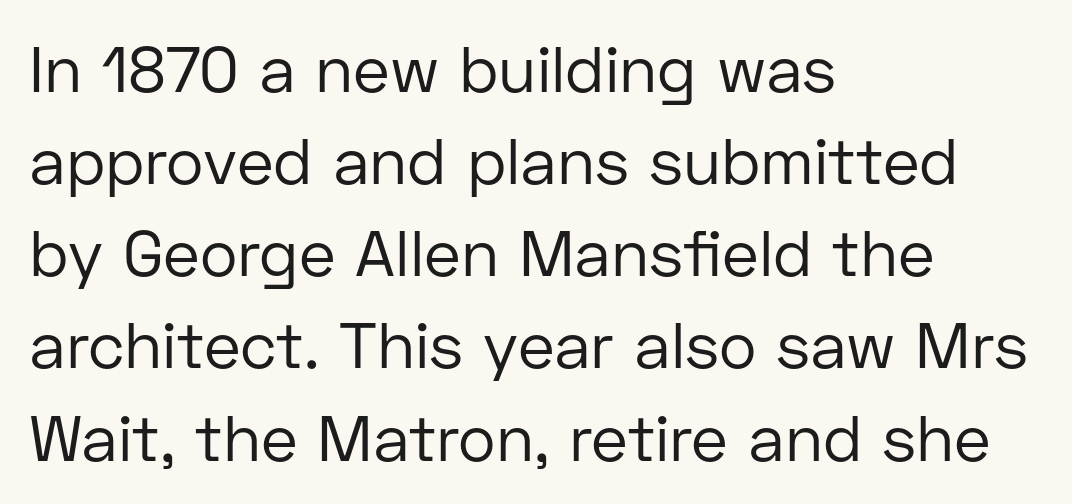
{"serif": "no", "italic": "no", "bold": "no", "weight": "regular", "width": "normal", "stroke_contrast": "low", "x_height": "medium", "monospaced": "no", "underline": "no", "align": "left", "line_spacing": "normal", "line_spacing_ratio": 1.44, "letter_spacing": "normal", "letter_spacing_em": 0.0, "glyph_px": 64}
